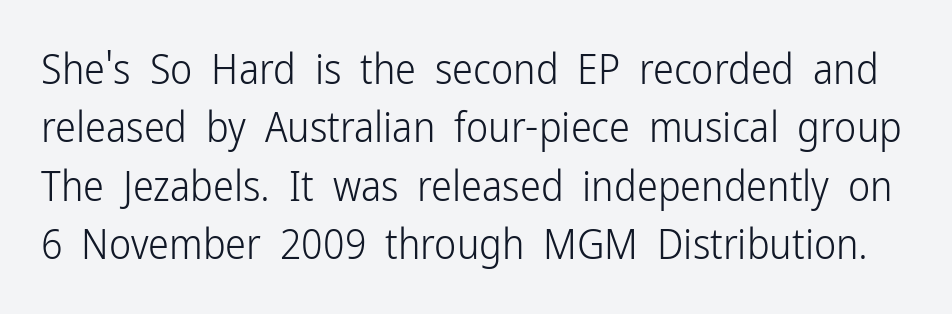
Q: Is the text bold? A: No.
Q: Is the text italic (slanted)? A: No, it is upright.
Q: Is the typeface a serif or a sans-serif typeface? A: Sans-serif.
Q: Is the text underlined? A: No.
Q: Is the spacing between letters normal or unusually wide? A: Normal.
Q: Is the spacing between lines tight, normal or loose? A: Normal.
Q: Width (condensed, normal, or wide)? A: Condensed.
Q: Stroke contrast? A: Low.
Q: x-height? A: Medium.
Q: Monospaced? A: No.
